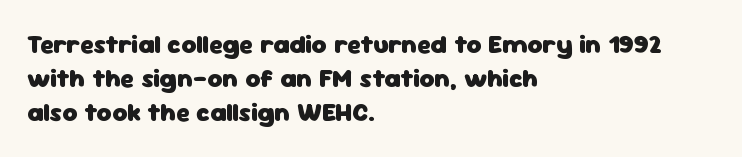
The image shows 26 px bold type, upright; set left-aligned, normal line spacing (1.31x), normal letter spacing, not underlined.
